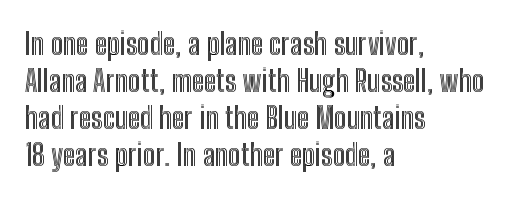
The image shows 30 px condensed type, upright; set left-aligned, line spacing 1.23x, normal letter spacing, not underlined; a medium x-height.
